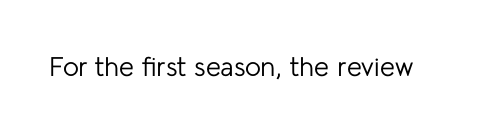
Has an underline been added? It has not. The type is set solid horizontally, with unmodified tracking. The characters are drawn with everyday or finer stroke widths. Every character sits straight up, as roman type does.
